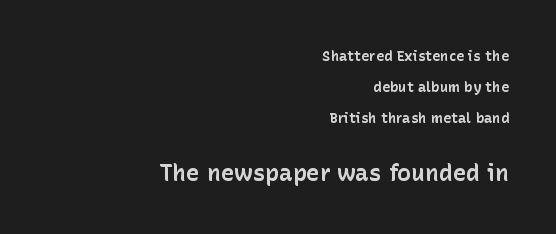
Q: Is the text bold? A: Yes.
Q: Is the text italic (slanted)? A: No, it is upright.
Q: Is the text underlined? A: No.
Q: How is the paragraph aligned? A: Right-aligned.
Q: Is the spacing between letters normal or unusually wide? A: Normal.
Q: Is the spacing between lines tight, normal or loose? A: Loose.
Q: Which block of text is set in a larger size, the first (top) or the second (bottom)? A: The second (bottom) one.
